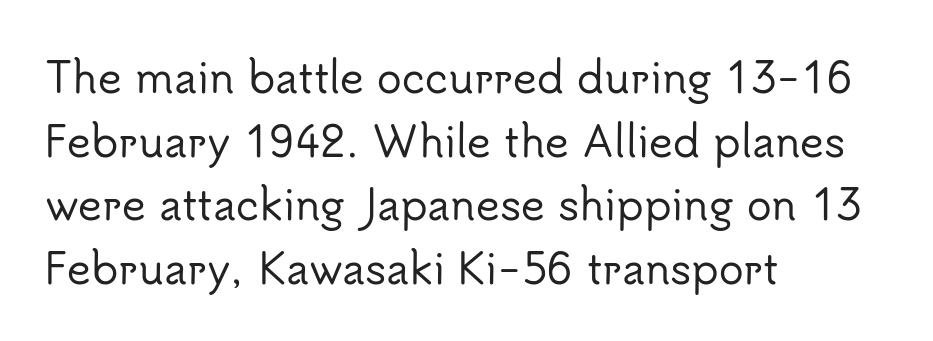
No italicization has been applied; the sample stays upright. Here the designer chose a conventional face with non-uniform glyph widths. Typographically, this falls in the sans-serif category. Compared with typical paragraphs, the rows here are spaced about the same. Underlining? Definitely not there.
